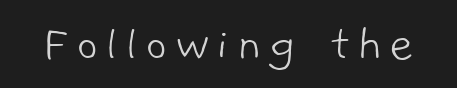
Q: Is the text bold? A: No.
Q: Is the typeface a serif or a sans-serif typeface? A: Sans-serif.
Q: Is the text underlined? A: No.
Q: Width (condensed, normal, or wide)? A: Normal.
Q: Stroke contrast? A: Low.
Q: x-height? A: Medium.
Q: Monospaced? A: No.
